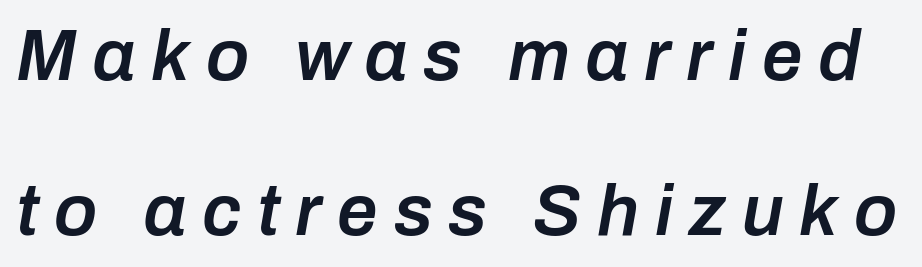
Rows of type keep a wide berth in the vertical direction. Tracking here is generous; glyphs stand well apart from one another. Typographic density is moderately raised because the face is semibold. The specimen reads as italic at a glance. Bare-footed words on every line.
